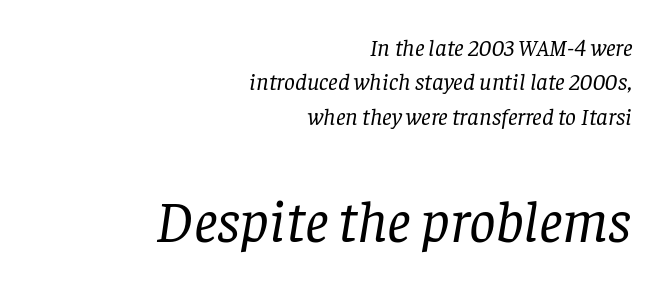
{"serif": "yes", "italic": "yes", "lean": "right", "slant_degrees": 8, "bold": "no", "weight": "regular", "width": "normal", "stroke_contrast": "low", "x_height": "large", "monospaced": "no", "underline": "no", "align": "right", "line_spacing": "normal", "line_spacing_ratio": 1.43, "letter_spacing": "normal", "letter_spacing_em": 0.0, "larger_block": "second", "size_ratio": 2.46, "glyph_px": 59}
